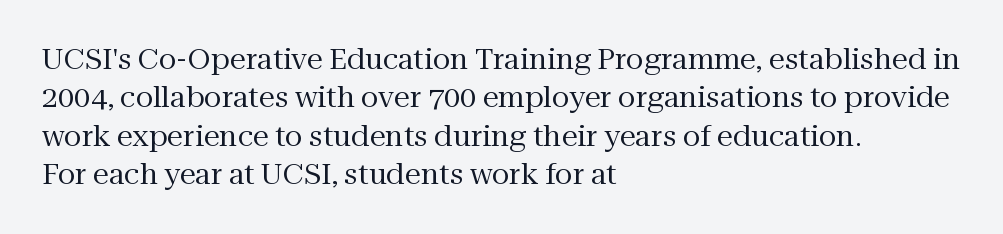
Interline gaps are of average width in this sample. Descender tails drop into unmarked territory. No chunkiness to these letters — they're not bold. These lines are set flush left with a ragged right edge.
